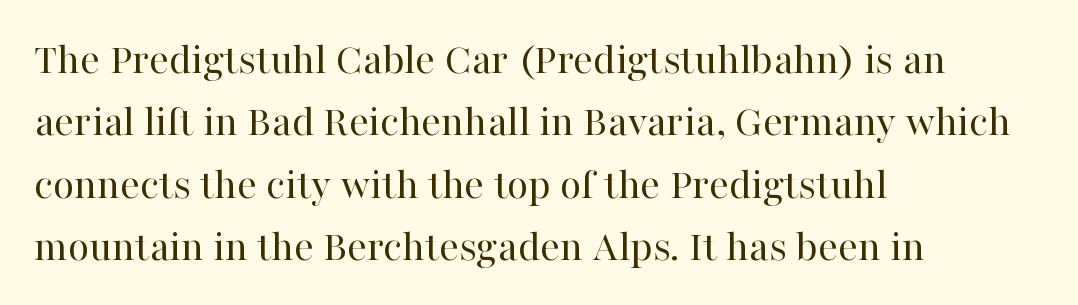
Q: Is the text bold? A: No.
Q: Is the text italic (slanted)? A: No, it is upright.
Q: Is the typeface a serif or a sans-serif typeface? A: Serif.
Q: Is the text underlined? A: No.
Q: How is the paragraph aligned? A: Left-aligned.
Q: Is the spacing between letters normal or unusually wide? A: Normal.
Q: Is the spacing between lines tight, normal or loose? A: Normal.
Q: Width (condensed, normal, or wide)? A: Normal.
Q: Stroke contrast? A: High.
Q: x-height? A: Medium.
Q: Monospaced? A: No.
